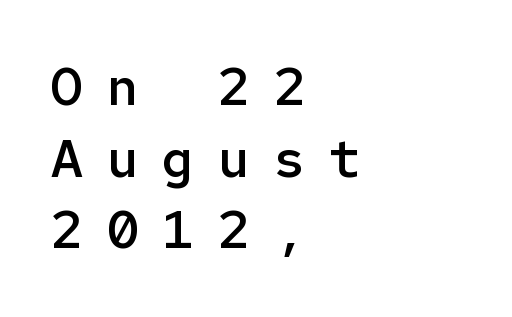
The image shows 53 px semibold sans-serif type, upright, monospaced; set left-aligned, normal line spacing (1.35x), unusually wide letter spacing (+0.45 em), not underlined; low stroke contrast and a medium x-height.
